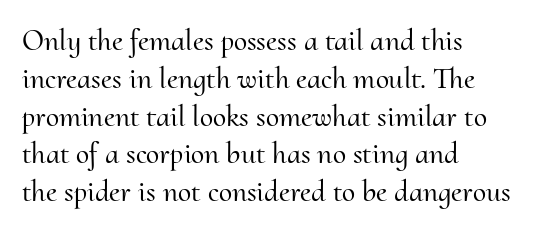
The image shows 30 px serif type, upright; set left-aligned, normal line spacing (1.26x), normal letter spacing, not underlined; medium stroke contrast and a small x-height.
